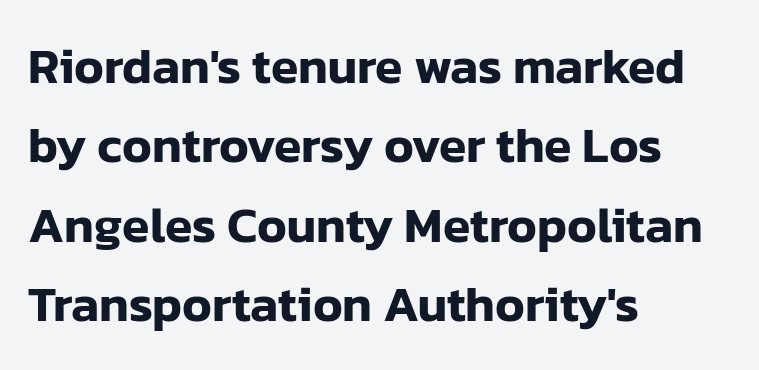
The image shows 50 px sans-serif type, upright; set left-aligned, normal line spacing (1.59x), normal letter spacing, not underlined; low stroke contrast and a medium x-height.
